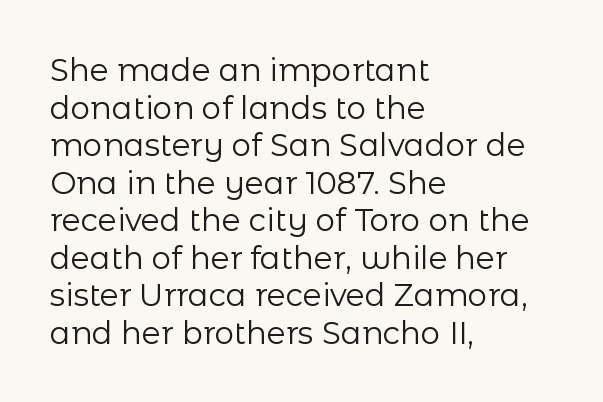
Q: Is the text bold? A: No.
Q: Is the text italic (slanted)? A: No, it is upright.
Q: Is the typeface a serif or a sans-serif typeface? A: Sans-serif.
Q: Is the text underlined? A: No.
Q: How is the paragraph aligned? A: Left-aligned.
Q: Is the spacing between letters normal or unusually wide? A: Normal.
Q: Width (condensed, normal, or wide)? A: Normal.
Q: Stroke contrast? A: Low.
Q: x-height? A: Medium.
Q: Monospaced? A: No.
